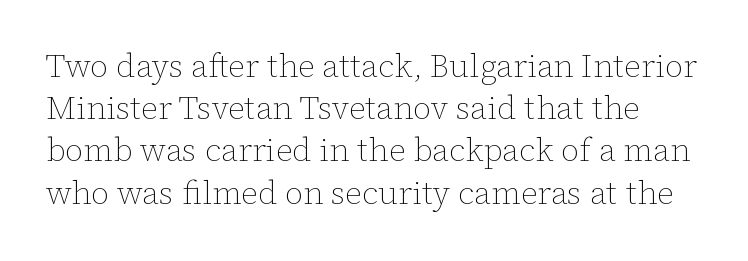
The image shows 32 px thin type, upright; set normal line spacing (1.32x), normal letter spacing, not underlined; low stroke contrast and a medium x-height.
